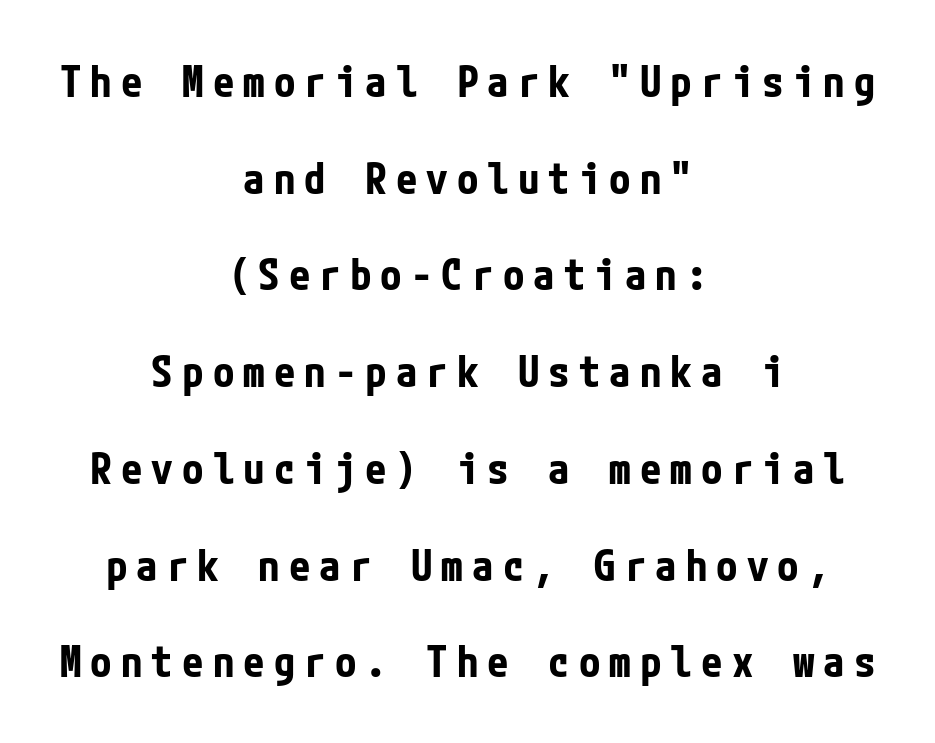
The image shows 43 px bold, condensed sans-serif type, upright; set centered, loose line spacing (2.25x), unusually wide letter spacing (+0.21 em), not underlined; low stroke contrast and a medium x-height.
